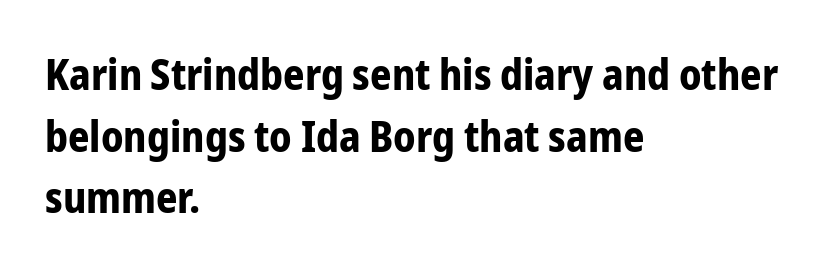
{"serif": "no", "italic": "no", "bold": "yes", "weight": "bold", "width": "condensed", "stroke_contrast": "low", "x_height": "medium", "monospaced": "no", "underline": "no", "align": "left", "line_spacing": "normal", "line_spacing_ratio": 1.47, "letter_spacing": "normal", "letter_spacing_em": 0.0, "glyph_px": 42}
